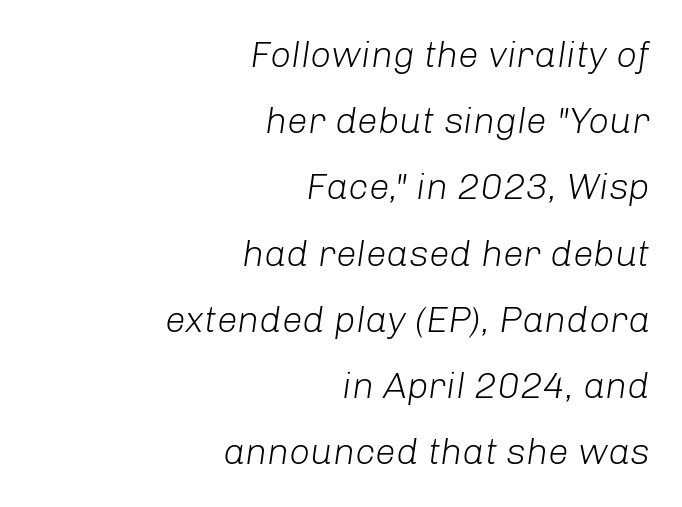
The image shows 37 px light type, italic (leaning right); set right-aligned, line spacing 1.79x, normal letter spacing, not underlined; low stroke contrast and a medium x-height.
